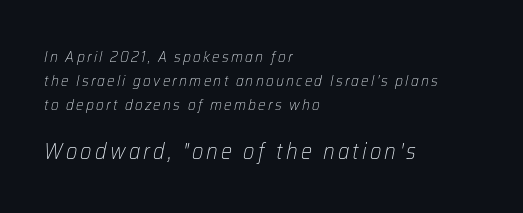
The paragraph shown leans on its left margin. The rendering enlarges the type as you move from the upper chunk to the lower. The lettering tilts uniformly, giving the passage an italic look. Plain, unruled lines of type. The lines sit at an ordinary, default distance from one another.
